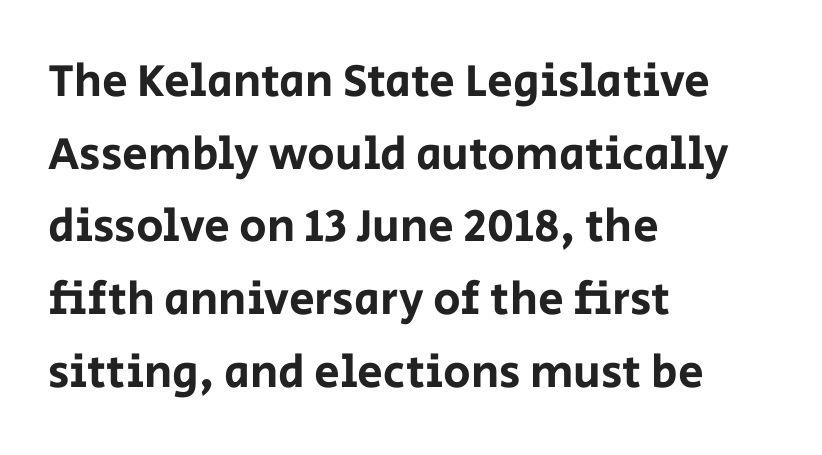
The letters stand upright; this is a roman face. Bare-footed words on every line. A typesetter would call this proportional, since set widths differ per character. What's the leading like? Ordinary, nothing unusual.
